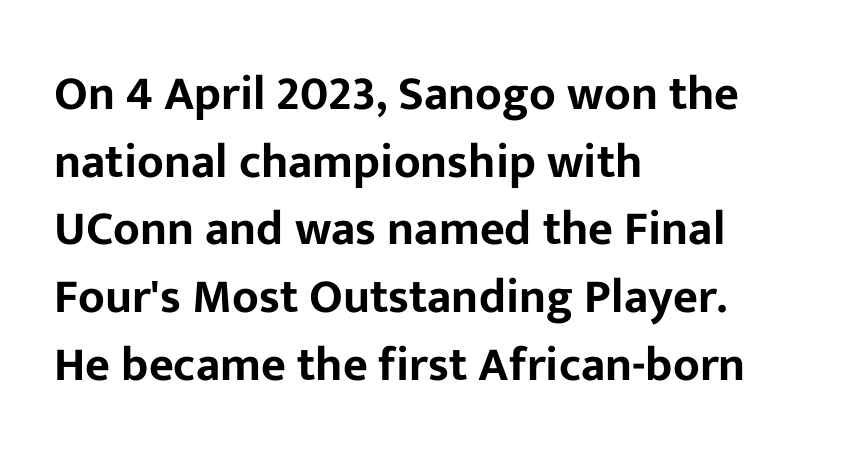
{"serif": "no", "italic": "no", "width": "normal", "stroke_contrast": "low", "x_height": "medium", "monospaced": "no", "underline": "no", "align": "left", "line_spacing": "normal", "line_spacing_ratio": 1.41, "letter_spacing": "normal", "letter_spacing_em": 0.0, "glyph_px": 48}
